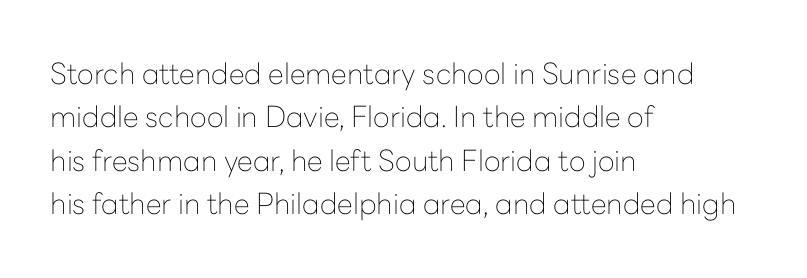
{"serif": "no", "italic": "no", "bold": "no", "weight": "thin", "width": "normal", "stroke_contrast": "low", "x_height": "medium", "monospaced": "no", "underline": "no", "align": "left", "line_spacing": "normal", "line_spacing_ratio": 1.5, "letter_spacing": "normal", "letter_spacing_em": 0.0, "glyph_px": 29}
